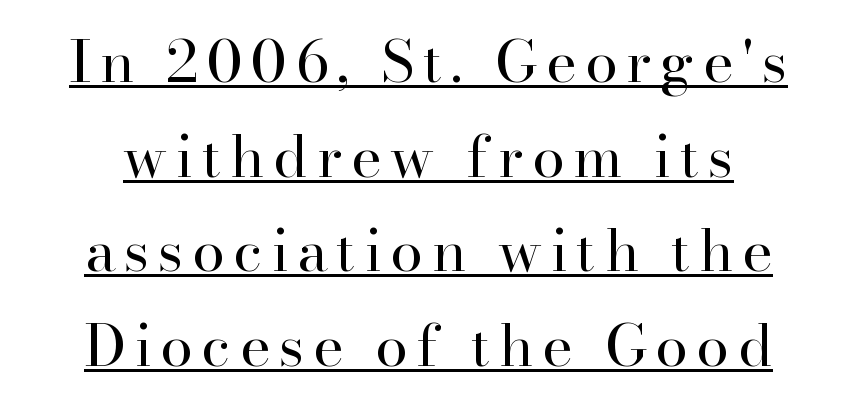
The image shows 58 px regular-weight serif type, upright; set centered, normal line spacing (1.63x), underlined; high stroke contrast and a small x-height.
